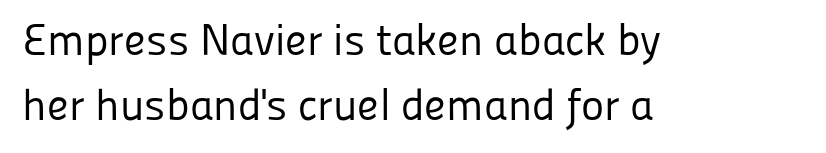
Look at the bottom of the vertical strokes: they stop flat, with no serifs. Layout note: lines flush left. Plain, unruled lines of type. The passage shown stacks its lines at a standard gap. This rendering leaves character spacing at its baseline value. This sample has the flowing, uneven cadence of proportional lettering.
